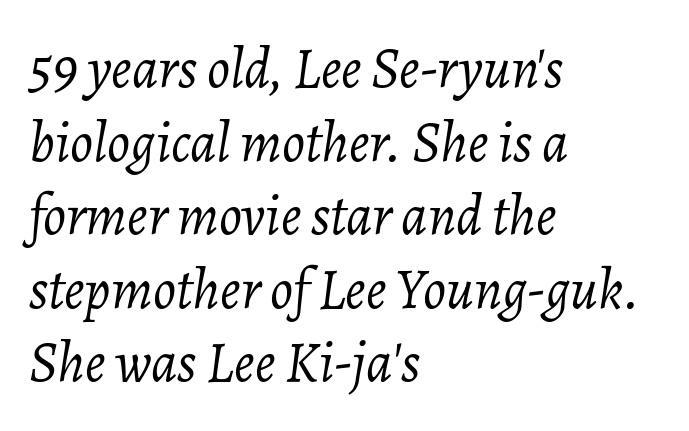
The rows are spaced the way most documents space them. You could not count columns in this text — the font is proportionally spaced. The passage shown is not bold in any degree. Horizontally, the lines are justified to the leading edge only. It's the slanting kind of type. Only glyphs here, with clear space below each row.
